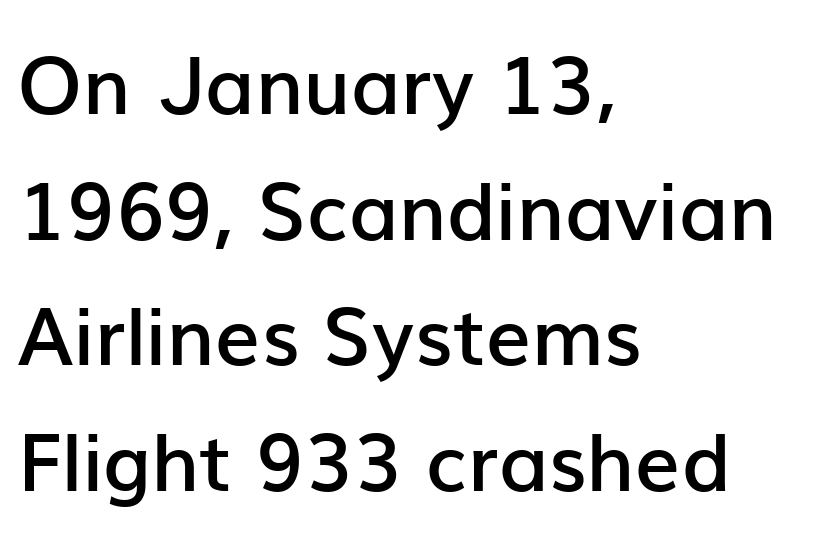
Q: Is the text bold? A: Semi-bold.
Q: Is the text italic (slanted)? A: No, it is upright.
Q: Is the typeface a serif or a sans-serif typeface? A: Sans-serif.
Q: Is the text underlined? A: No.
Q: How is the paragraph aligned? A: Left-aligned.
Q: Is the spacing between letters normal or unusually wide? A: Normal.
Q: Is the spacing between lines tight, normal or loose? A: Normal.
Q: Width (condensed, normal, or wide)? A: Normal.
Q: Stroke contrast? A: Low.
Q: x-height? A: Medium.
Q: Monospaced? A: No.
